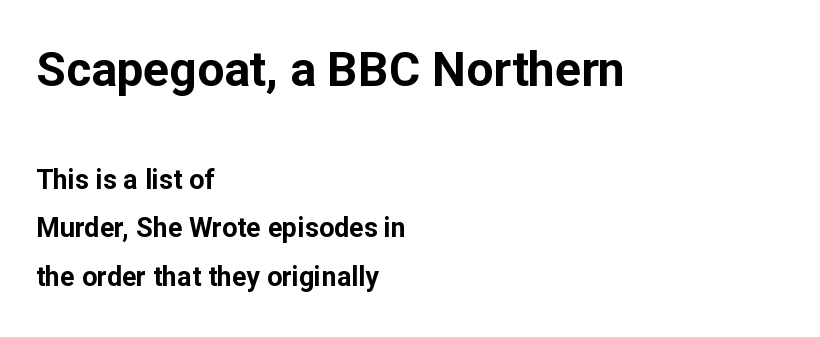
Q: Is the text bold? A: Yes.
Q: Is the text italic (slanted)? A: No, it is upright.
Q: Is the typeface a serif or a sans-serif typeface? A: Sans-serif.
Q: Is the text underlined? A: No.
Q: How is the paragraph aligned? A: Left-aligned.
Q: Is the spacing between letters normal or unusually wide? A: Normal.
Q: Which block of text is set in a larger size, the first (top) or the second (bottom)? A: The first (top) one.
Q: Width (condensed, normal, or wide)? A: Normal.
Q: Stroke contrast? A: Low.
Q: x-height? A: Medium.
Q: Monospaced? A: No.
